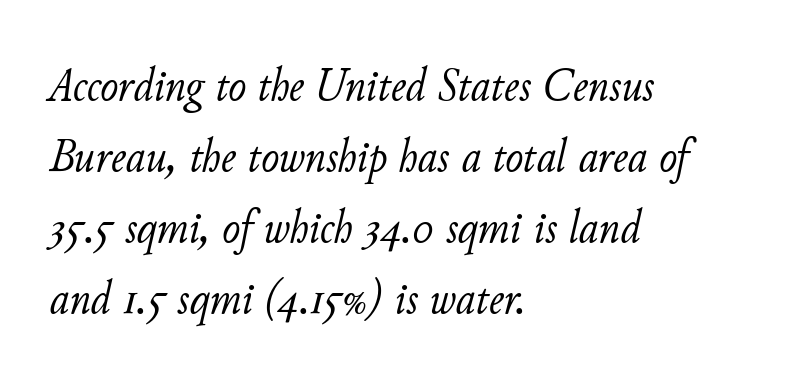
Q: Is the text bold? A: No.
Q: Is the text italic (slanted)? A: Yes, it leans right by about 11 degrees.
Q: Is the text underlined? A: No.
Q: How is the paragraph aligned? A: Left-aligned.
Q: Is the spacing between letters normal or unusually wide? A: Normal.
Q: Is the spacing between lines tight, normal or loose? A: Normal.
Q: Width (condensed, normal, or wide)? A: Normal.
Q: Stroke contrast? A: Low.
Q: x-height? A: Small.
Q: Monospaced? A: No.
